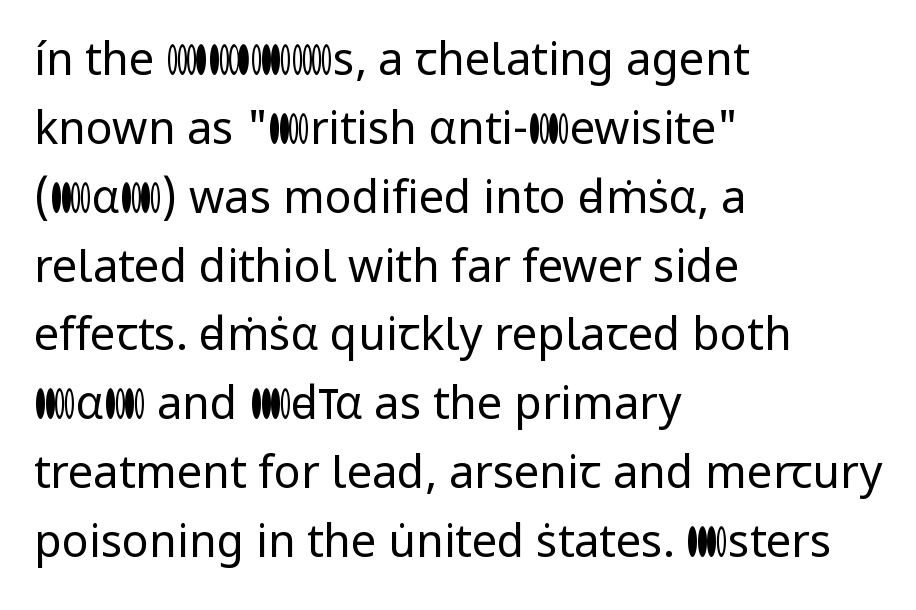
Type without underlining. These lines are rendered in a variable-pitch font. Reading down the column, the eye jumps a familiar distance to each next line. Caption: multi-line text, flush left, ragged right.
